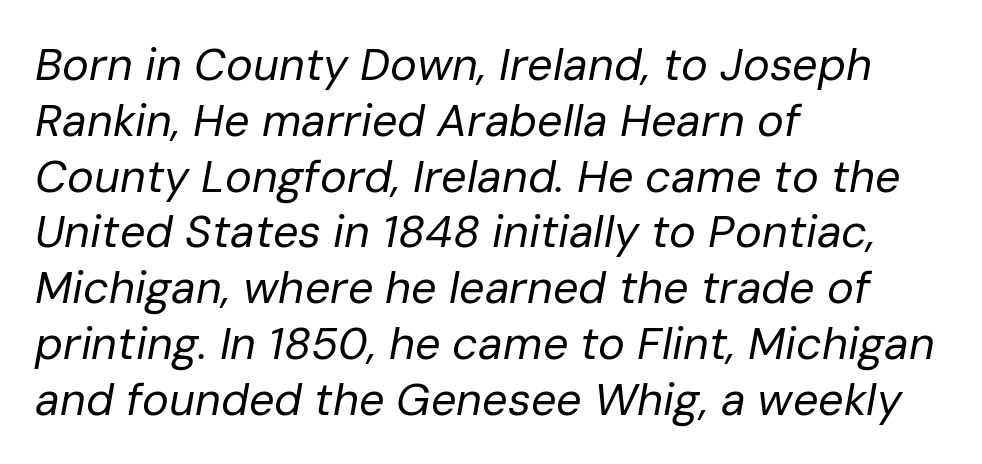
The image shows 45 px regular-weight type, italic (leaning right); set left-aligned, line spacing 1.24x, normal letter spacing, not underlined; low stroke contrast and a medium x-height.
